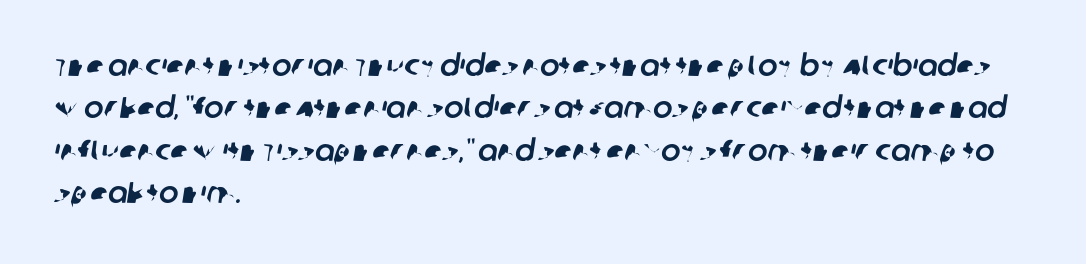
{"serif": "no", "width": "normal", "stroke_contrast": "low", "x_height": "large", "monospaced": "no", "underline": "no", "align": "left", "line_spacing": "normal", "line_spacing_ratio": 1.46, "letter_spacing": "normal", "letter_spacing_em": 0.0, "glyph_px": 29}
